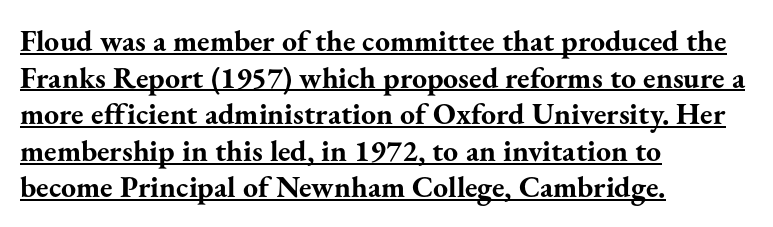
Set as a true bold cut, around the 700 mark. Note the varied advance widths — an 'i' is clearly narrower than an 'm'. Where is the straight margin? On the left. The specimen reads as upright at a glance.
